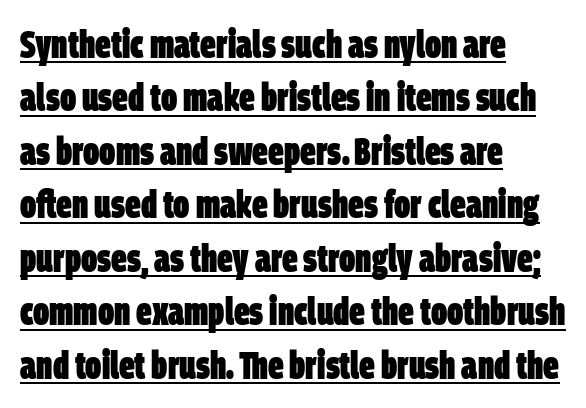
The image shows 39 px heavy, condensed sans-serif type; set left-aligned, normal line spacing (1.37x), normal letter spacing, underlined; low stroke contrast and a large x-height.
